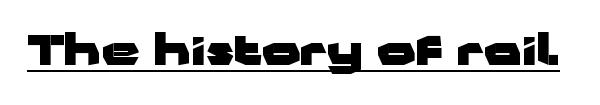
{"serif": "no", "italic": "no", "bold": "yes", "weight": "heavy", "width": "wide", "stroke_contrast": "low", "x_height": "medium", "monospaced": "no", "underline": "yes", "letter_spacing": "normal", "letter_spacing_em": 0.0, "glyph_px": 42}
